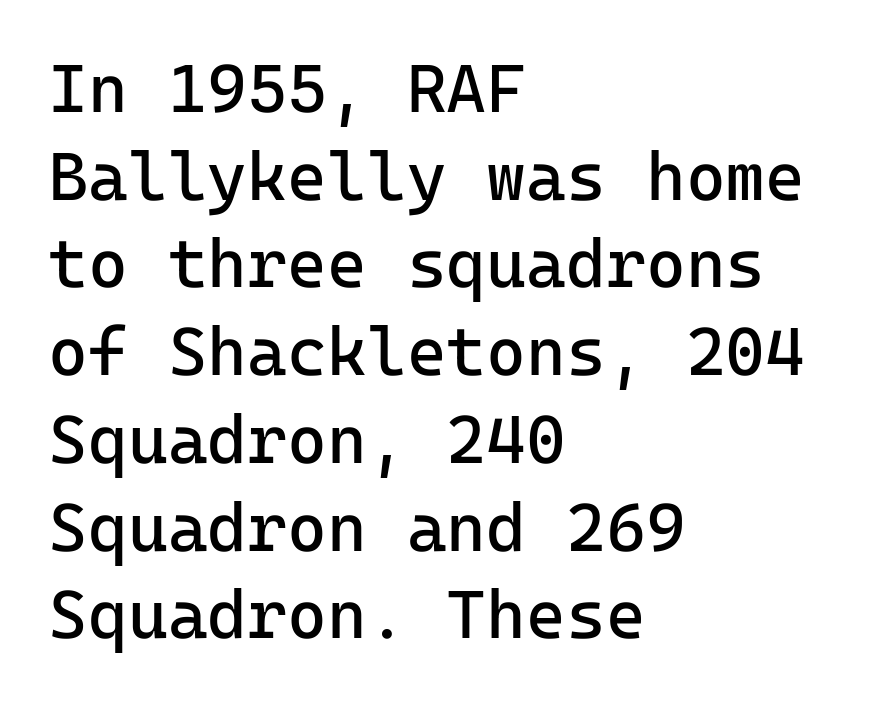
Q: Is the text bold? A: No.
Q: Is the text italic (slanted)? A: No, it is upright.
Q: Is the typeface a serif or a sans-serif typeface? A: Sans-serif.
Q: Is the text underlined? A: No.
Q: How is the paragraph aligned? A: Left-aligned.
Q: Is the spacing between letters normal or unusually wide? A: Normal.
Q: Is the spacing between lines tight, normal or loose? A: Normal.
Q: Width (condensed, normal, or wide)? A: Normal.
Q: Stroke contrast? A: Low.
Q: x-height? A: Medium.
Q: Monospaced? A: Yes.
